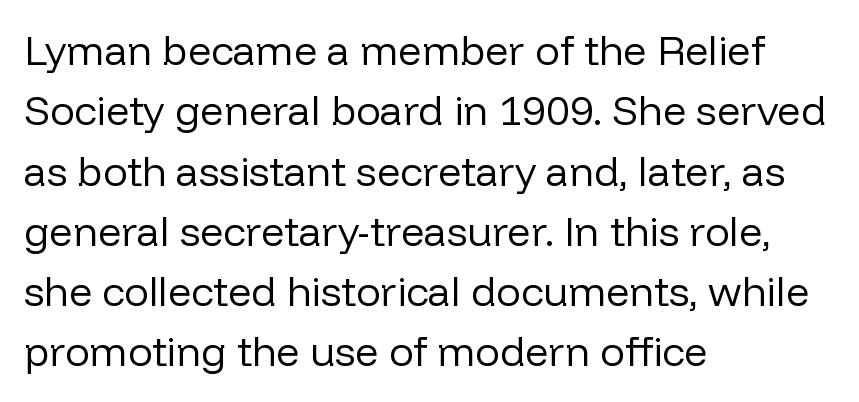
The image shows 41 px regular-weight sans-serif type, upright; set left-aligned, normal line spacing (1.47x), normal letter spacing, not underlined; low stroke contrast and a medium x-height.
